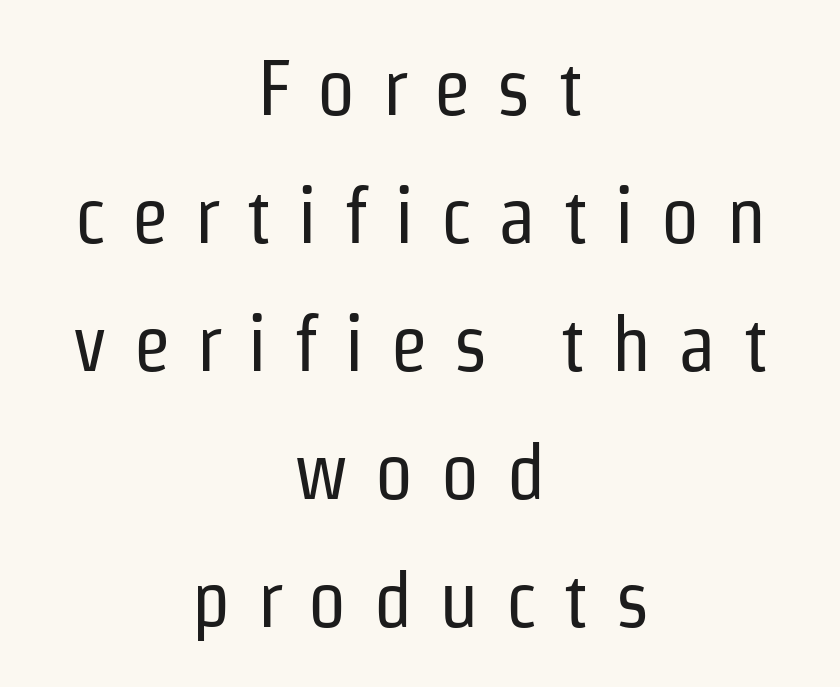
The image shows 78 px regular-weight, condensed sans-serif type, upright; set centered, normal line spacing (1.64x), unusually wide letter spacing (+0.33 em), not underlined; low stroke contrast and a medium x-height.
